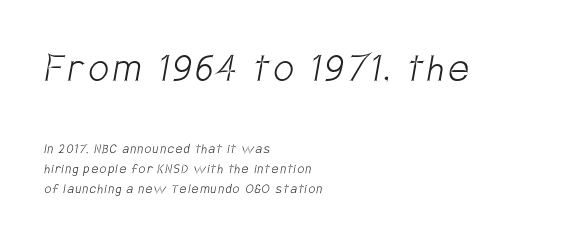
{"serif": "no", "bold": "no", "weight": "light", "width": "condensed", "stroke_contrast": "low", "x_height": "large", "monospaced": "no", "underline": "no", "align": "left", "line_spacing": "normal", "line_spacing_ratio": 1.35, "larger_block": "first", "size_ratio": 3.0, "glyph_px": 45}
